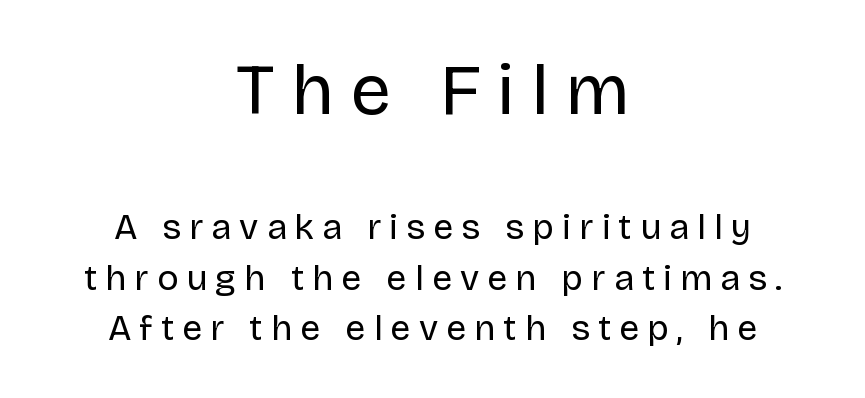
The image shows 72 px regular-weight sans-serif type, upright; set centered, normal line spacing (1.4x), unusually wide letter spacing (+0.22 em), not underlined; the first (top) block is 2.0x larger; low stroke contrast and a large x-height.
